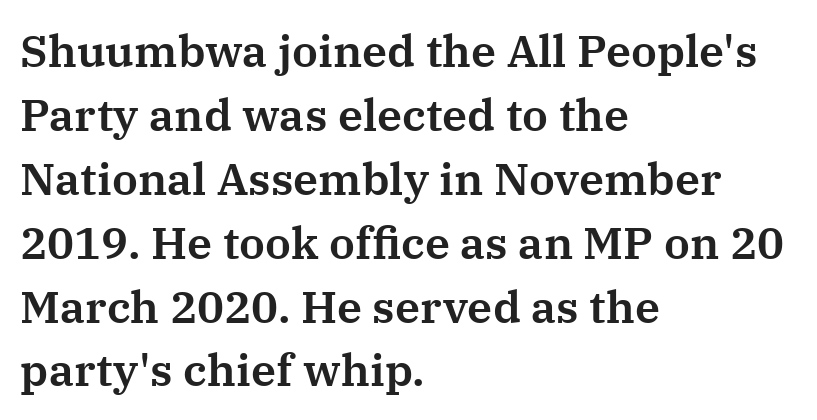
The face used here is proportionally spaced, like ordinary book or web type. I'd call this a serif setting — the letters wear small feet. Characters follow at the spacing the type designer built in. Regular leading. This rendering features lettering with no underline. The lines are quadded left.
